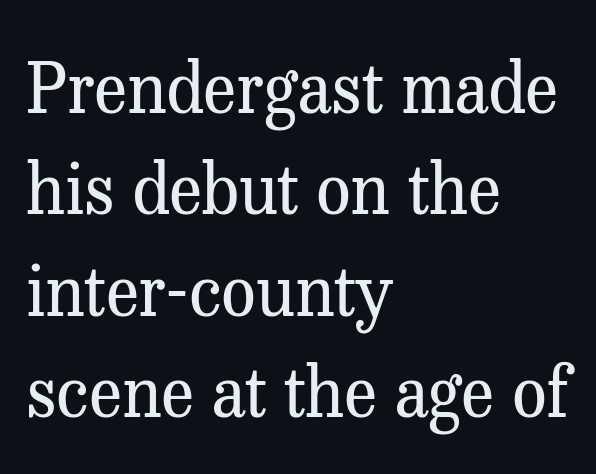
Q: Is the text bold? A: No.
Q: Is the text italic (slanted)? A: No, it is upright.
Q: Is the typeface a serif or a sans-serif typeface? A: Serif.
Q: Is the text underlined? A: No.
Q: How is the paragraph aligned? A: Left-aligned.
Q: Is the spacing between letters normal or unusually wide? A: Normal.
Q: Is the spacing between lines tight, normal or loose? A: Normal.
Q: Width (condensed, normal, or wide)? A: Normal.
Q: Stroke contrast? A: Medium.
Q: x-height? A: Medium.
Q: Monospaced? A: No.
